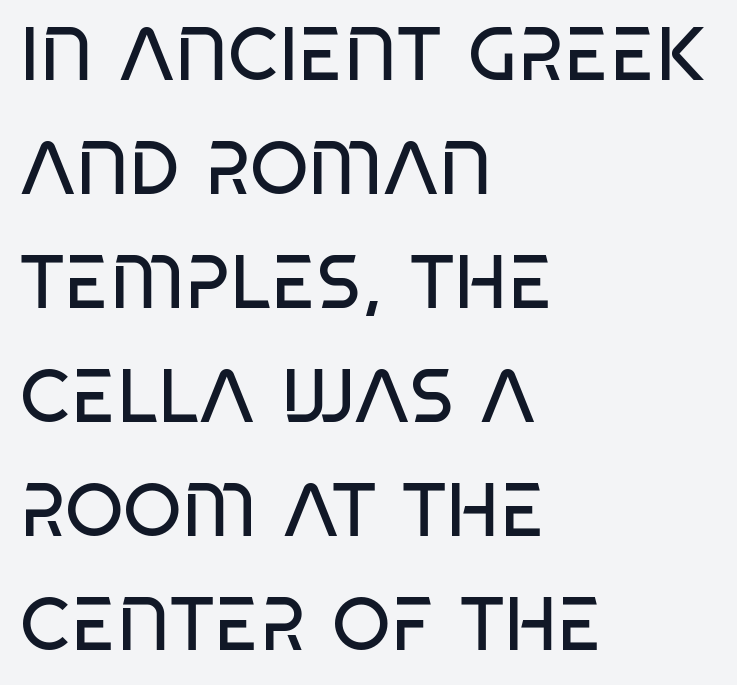
The image shows 75 px regular-weight, condensed sans-serif type, upright; set left-aligned, normal line spacing (1.52x), normal letter spacing, not underlined; low stroke contrast and a large x-height.
